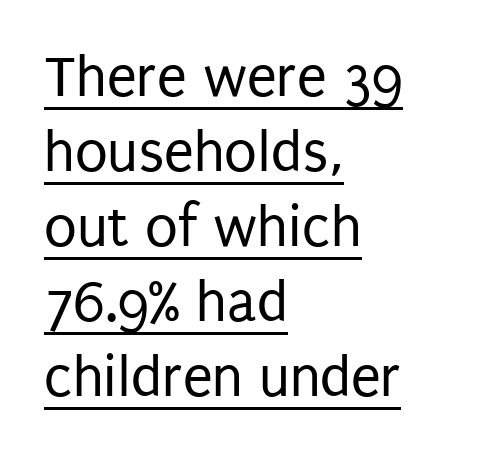
{"serif": "no", "italic": "no", "bold": "no", "weight": "regular", "width": "condensed", "stroke_contrast": "low", "x_height": "large", "monospaced": "no", "underline": "yes", "align": "left", "line_spacing": "normal", "line_spacing_ratio": 1.25, "letter_spacing": "normal", "letter_spacing_em": 0.0, "glyph_px": 60}
